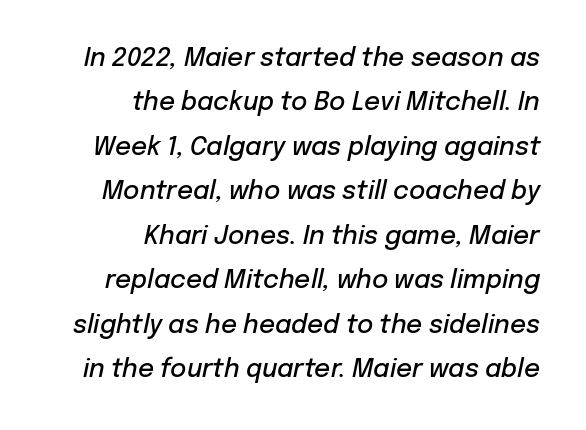
Q: Is the text bold? A: Semi-bold.
Q: Is the text italic (slanted)? A: Yes, it leans right by about 12 degrees.
Q: Is the text underlined? A: No.
Q: How is the paragraph aligned? A: Right-aligned.
Q: Is the spacing between letters normal or unusually wide? A: Normal.
